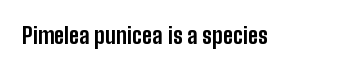
Q: Is the text bold? A: Yes.
Q: Is the text italic (slanted)? A: No, it is upright.
Q: Is the text underlined? A: No.
Q: Is the spacing between letters normal or unusually wide? A: Normal.
